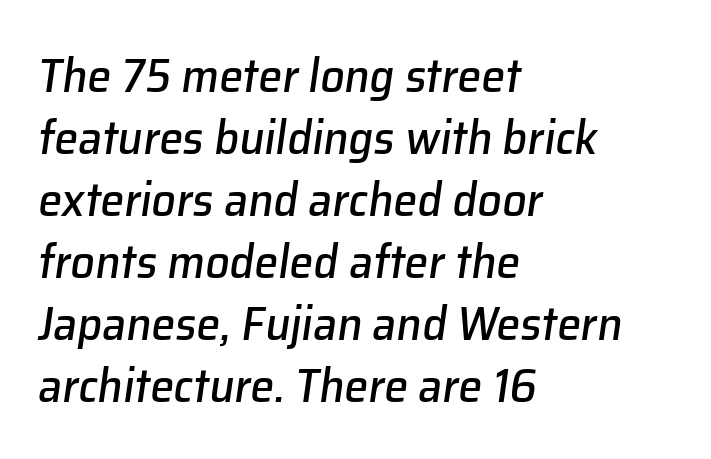
Notice how the passage keeps a crisp vertical edge on the left only. This sample has the flowing, uneven cadence of proportional lettering. Each row of text sits above clean, open space. Evenly set lines give the paragraph a standard silhouette. Here the glyphs are tracked normally, forming tight word shapes. Observe the lean: these are italic letterforms.
